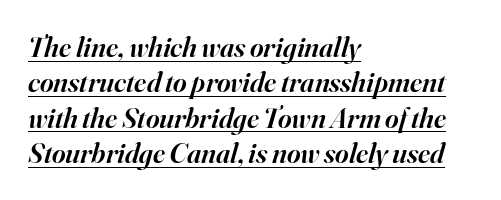
Every letter is mildly thick-stroked: semibold rather than bold. Words appear dense and cohesive because spacing is normal. The sample's only ornament is a line tracing under the words. The rendering uses natural spacing where letterforms have individual widths.
